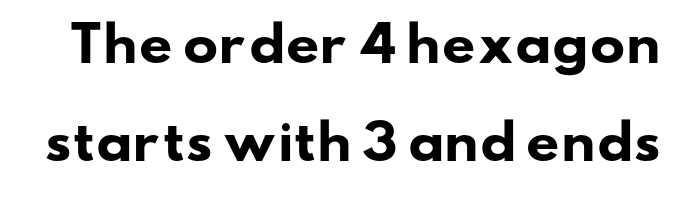
Is this a sans? Yes — the strokes have no serifs. Proportional: the letters do not fall into vertical columns. Compared with typical body copy, the letter spacing here is the same. Type without underlining.
